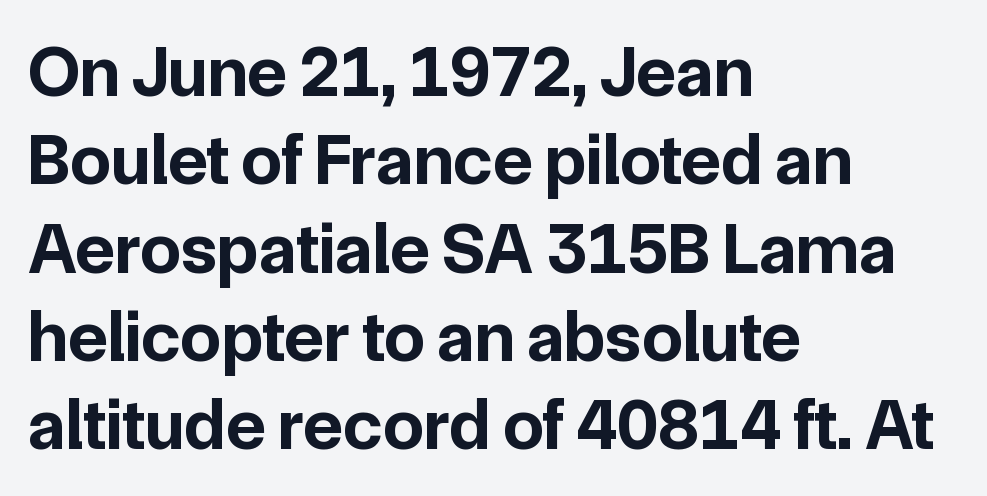
The image shows 73 px bold sans-serif type, upright; set left-aligned, line spacing 1.21x, normal letter spacing, not underlined; low stroke contrast and a medium x-height.
